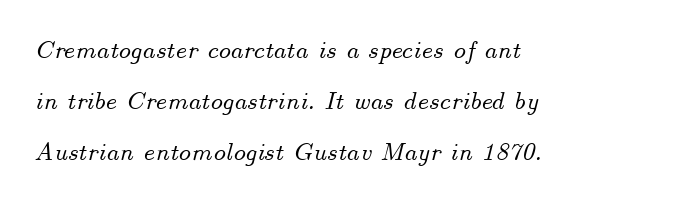
The line-height multiplier appears high, well above default. Which margin do the lines hug? The left one — the right edge is uneven. The horizontal fit of the characters is conventional and even. Honestly, there is no underline to notice here at all. These lines were composed using italics.
